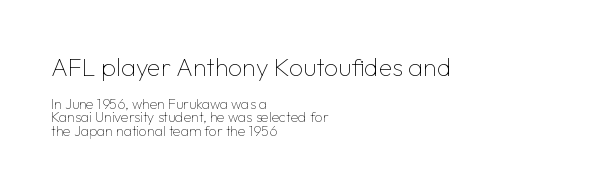
Q: Is the text bold? A: No.
Q: Is the text italic (slanted)? A: No, it is upright.
Q: Is the text underlined? A: No.
Q: How is the paragraph aligned? A: Left-aligned.
Q: Is the spacing between letters normal or unusually wide? A: Normal.
Q: Is the spacing between lines tight, normal or loose? A: Tight.
Q: Which block of text is set in a larger size, the first (top) or the second (bottom)? A: The first (top) one.
